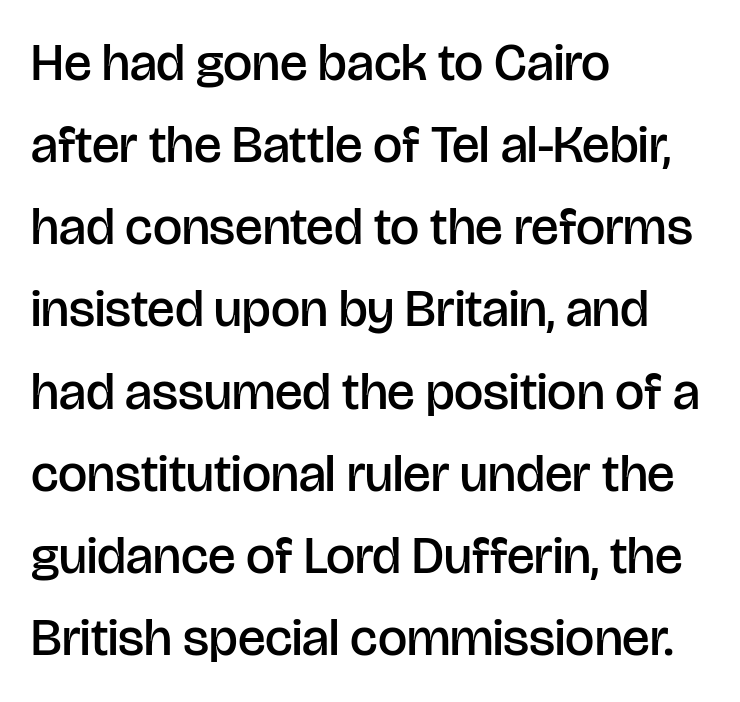
{"serif": "no", "italic": "no", "bold": "semi", "weight": "semibold", "width": "normal", "stroke_contrast": "low", "x_height": "large", "monospaced": "no", "underline": "no", "align": "left", "line_spacing": "normal", "line_spacing_ratio": 1.58, "letter_spacing": "normal", "letter_spacing_em": 0.0, "glyph_px": 52}
